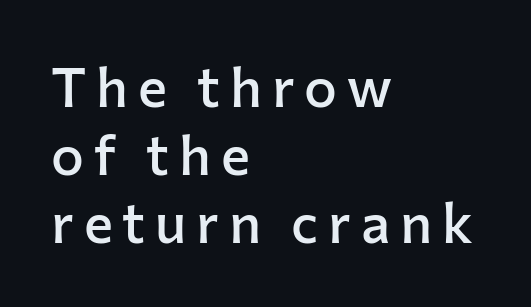
The zone under the glyphs is completely vacant. Line beginnings align vertically; line endings do not. Note the varied advance widths — an 'i' is clearly narrower than an 'm'. Typographically, this falls in the sans-serif category.
